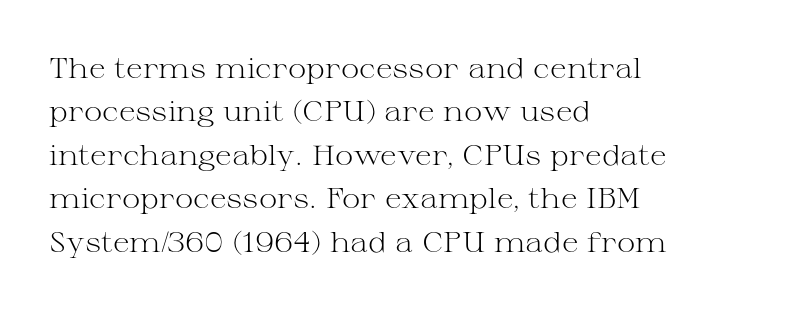
These lines are rendered in a variable-pitch font. Ink coverage per letter is moderate at most. Words appear dense and cohesive because spacing is normal. These lines are composed in type with serifs. When letters stand straight like this, we call the style roman or upright. Unmarked baselines from the first word to the last.
